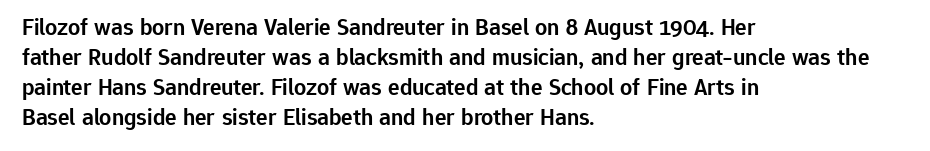
Unmarked baselines from the first word to the last. The leading is moderate, giving the passage an even texture. A bit beefed up — I'd call it semibold rather than bold. Horizontal alignment here is leftward, the default for most running prose. Style check: upright. Honestly, the letter spacing is just normal — you wouldn't notice it.
